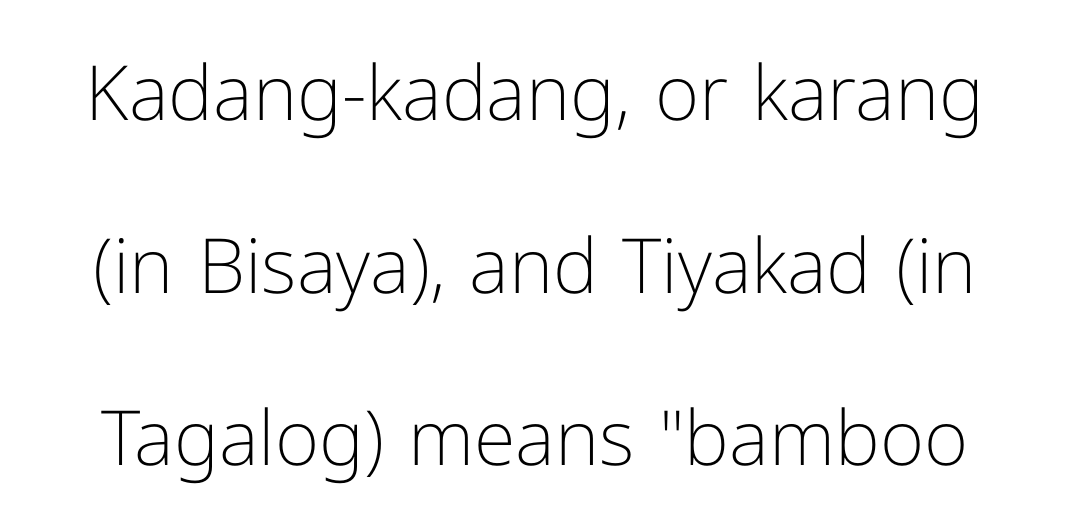
Q: Is the text bold? A: No.
Q: Is the text italic (slanted)? A: No, it is upright.
Q: Is the typeface a serif or a sans-serif typeface? A: Sans-serif.
Q: Is the text underlined? A: No.
Q: Is the spacing between letters normal or unusually wide? A: Normal.
Q: Is the spacing between lines tight, normal or loose? A: Loose.
Q: Width (condensed, normal, or wide)? A: Normal.
Q: Stroke contrast? A: Low.
Q: x-height? A: Medium.
Q: Monospaced? A: No.
